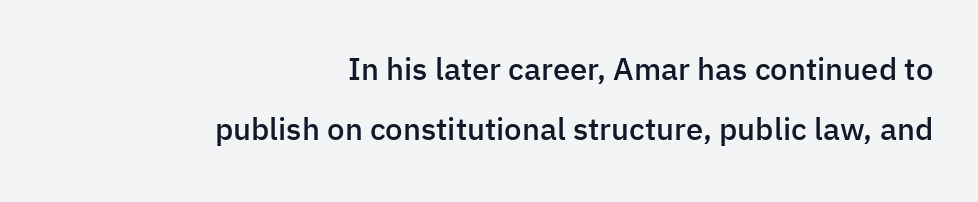
A semibold gives these letters moderate extra thickness, short of bold. The rendering uses natural spacing where letterforms have individual widths. Is there much room between lines? Yes — plenty of vertical air separates them. The specimen omits any rule beneath the text block's lines.
